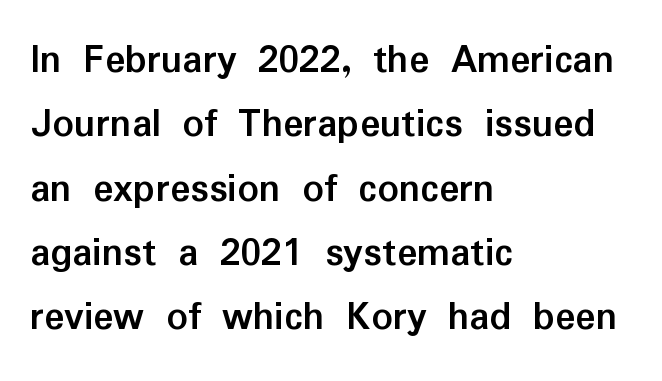
The image shows 42 px semibold sans-serif type, upright; set left-aligned, normal line spacing (1.53x), normal letter spacing, not underlined; low stroke contrast and a medium x-height.
